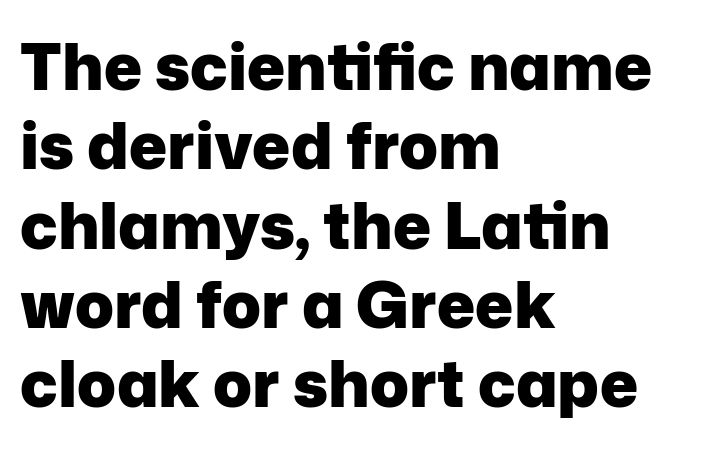
Q: Is the text bold? A: Yes.
Q: Is the text italic (slanted)? A: No, it is upright.
Q: Is the typeface a serif or a sans-serif typeface? A: Sans-serif.
Q: Is the text underlined? A: No.
Q: How is the paragraph aligned? A: Left-aligned.
Q: Is the spacing between letters normal or unusually wide? A: Normal.
Q: Width (condensed, normal, or wide)? A: Normal.
Q: Stroke contrast? A: Low.
Q: x-height? A: Medium.
Q: Monospaced? A: No.
